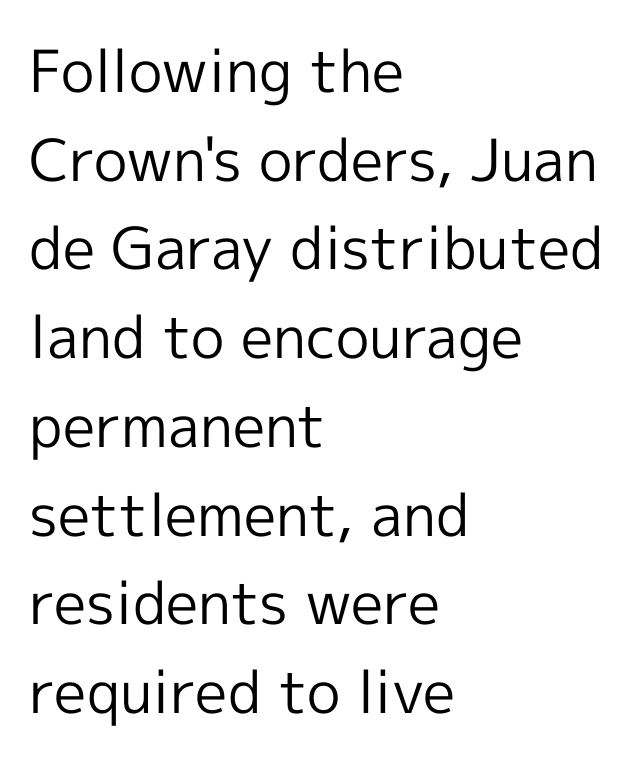
Rows of type keep a routine distance in the vertical direction. No extra tracking has been applied to these lines. Is this a fixed-width face? No — the glyphs have proportional, varying widths. Summary of weight: not heavy and not bold. In terms of posture, this sample is upright. Every row of glyphs begins at an identical x-position on the left.
